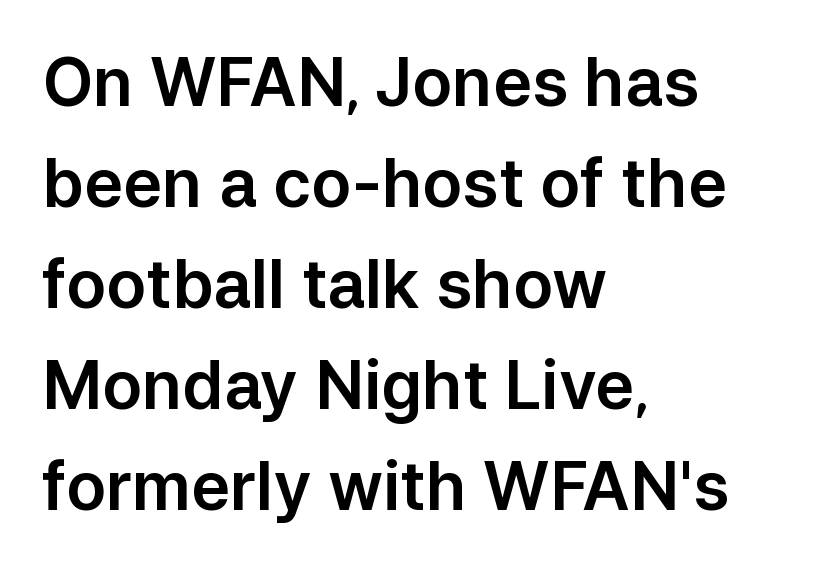
{"serif": "no", "italic": "no", "width": "normal", "stroke_contrast": "low", "x_height": "medium", "monospaced": "no", "underline": "no", "align": "left", "line_spacing": "normal", "line_spacing_ratio": 1.53, "letter_spacing": "normal", "letter_spacing_em": 0.0, "glyph_px": 66}
